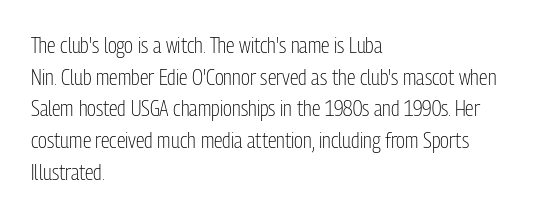
Q: Is the text bold? A: No.
Q: Is the text italic (slanted)? A: No, it is upright.
Q: Is the text underlined? A: No.
Q: How is the paragraph aligned? A: Left-aligned.
Q: Is the spacing between letters normal or unusually wide? A: Normal.
Q: Is the spacing between lines tight, normal or loose? A: Normal.
